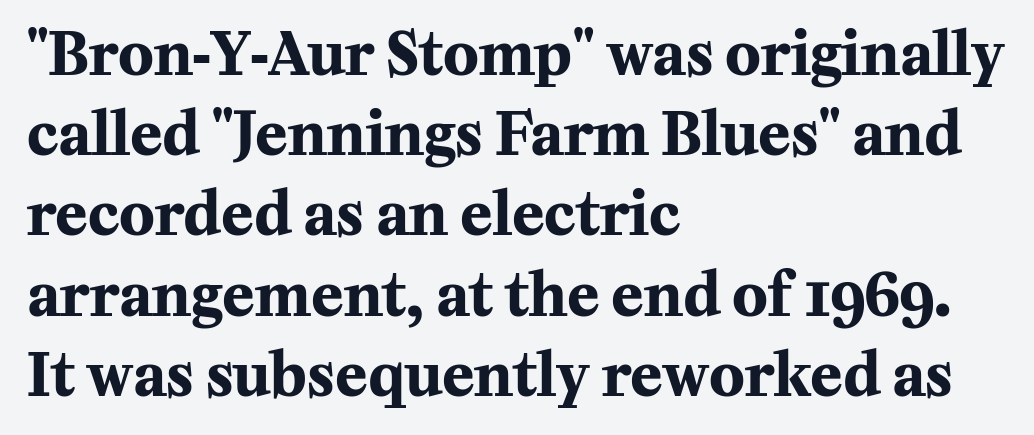
{"serif": "yes", "italic": "no", "bold": "yes", "weight": "bold", "width": "normal", "stroke_contrast": "medium", "x_height": "medium", "monospaced": "no", "underline": "no", "align": "left", "line_spacing": "normal", "line_spacing_ratio": 1.36, "letter_spacing": "normal", "letter_spacing_em": 0.0, "glyph_px": 59}
